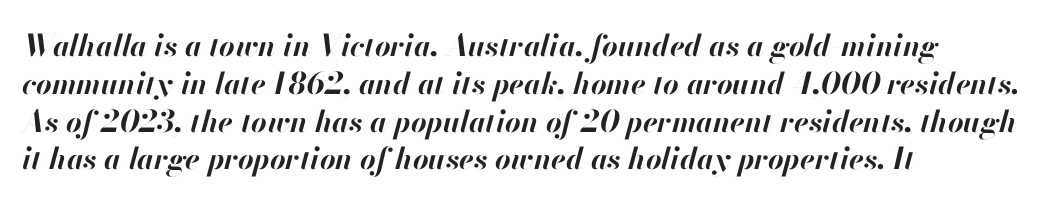
Q: Is the text bold? A: Yes.
Q: Is the text italic (slanted)? A: Yes, it leans right by about 13 degrees.
Q: Is the text underlined? A: No.
Q: How is the paragraph aligned? A: Left-aligned.
Q: Is the spacing between letters normal or unusually wide? A: Normal.
Q: Is the spacing between lines tight, normal or loose? A: Normal.
Q: Width (condensed, normal, or wide)? A: Normal.
Q: Stroke contrast? A: High.
Q: x-height? A: Small.
Q: Monospaced? A: No.
